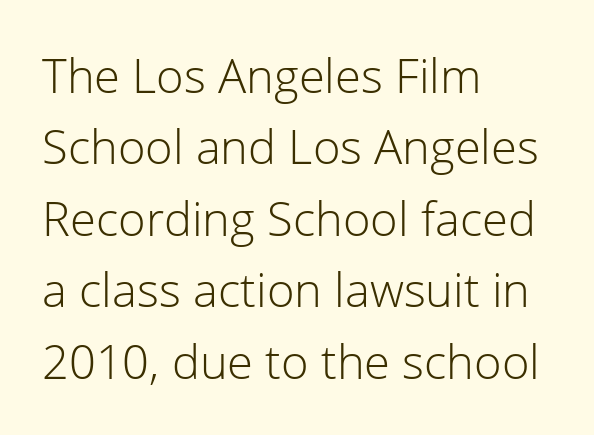
The image shows 47 px light sans-serif type, upright; set left-aligned, normal line spacing (1.52x), normal letter spacing, not underlined; low stroke contrast and a medium x-height.
